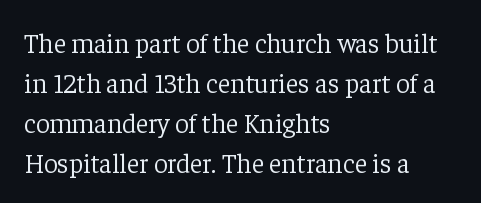
{"italic": "no", "bold": "no", "underline": "no", "align": "left", "line_spacing": "normal", "line_spacing_ratio": 1.48, "letter_spacing": "normal", "letter_spacing_em": 0.0, "glyph_px": 27}
